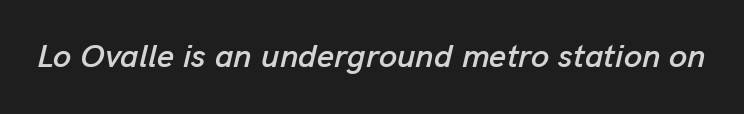
{"italic": "yes", "lean": "right", "slant_degrees": 13, "width": "normal", "stroke_contrast": "low", "x_height": "medium", "monospaced": "no", "underline": "no", "letter_spacing": "normal", "letter_spacing_em": 0.0, "glyph_px": 33}
